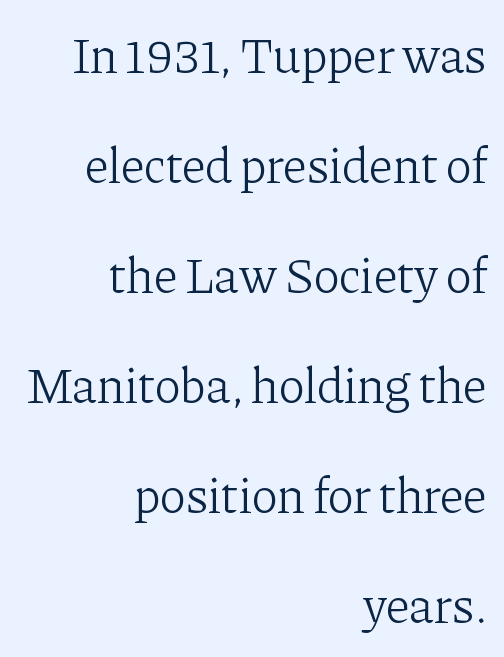
{"serif": "yes", "italic": "no", "bold": "no", "weight": "light", "width": "normal", "stroke_contrast": "low", "x_height": "medium", "monospaced": "no", "underline": "no", "align": "right", "line_spacing": "loose", "line_spacing_ratio": 2.2, "letter_spacing": "normal", "letter_spacing_em": 0.0, "glyph_px": 50}
